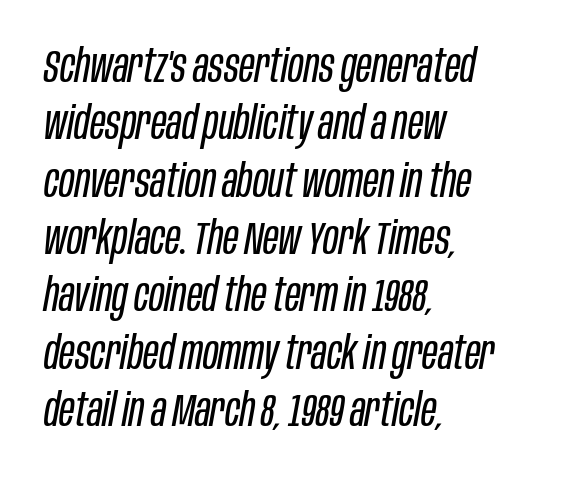
The image shows 47 px regular-weight, condensed type, italic (leaning right); set left-aligned, line spacing 1.22x, normal letter spacing, not underlined; low stroke contrast and a large x-height.
